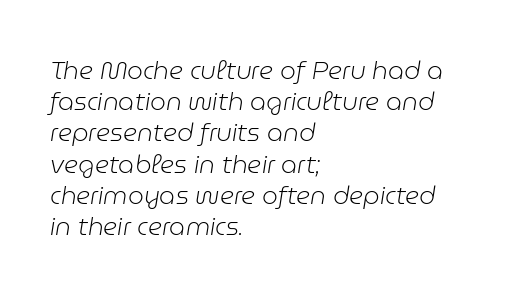
The image shows 25 px text type, italic (leaning right); set left-aligned, normal line spacing (1.25x), normal letter spacing, not underlined.
